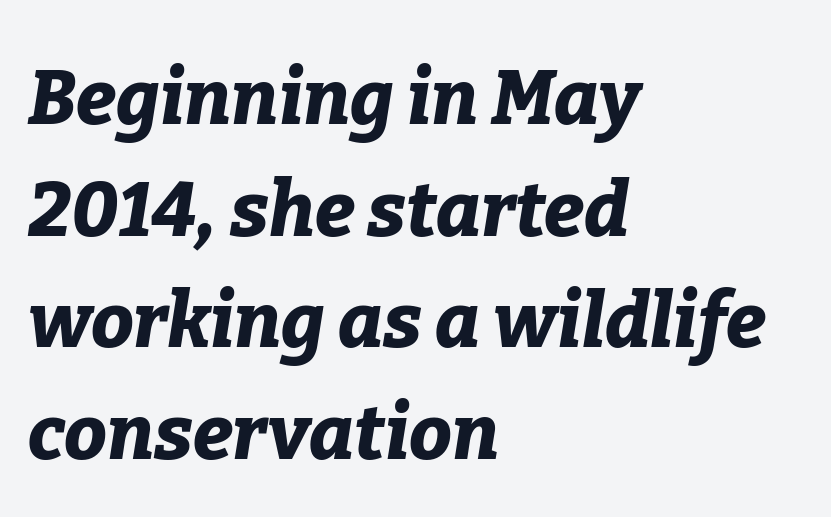
Q: Is the text bold? A: Yes.
Q: Is the text italic (slanted)? A: Yes, it leans right by about 9 degrees.
Q: Is the text underlined? A: No.
Q: How is the paragraph aligned? A: Left-aligned.
Q: Is the spacing between letters normal or unusually wide? A: Normal.
Q: Is the spacing between lines tight, normal or loose? A: Normal.
Q: Width (condensed, normal, or wide)? A: Normal.
Q: Stroke contrast? A: Low.
Q: x-height? A: Medium.
Q: Monospaced? A: No.
